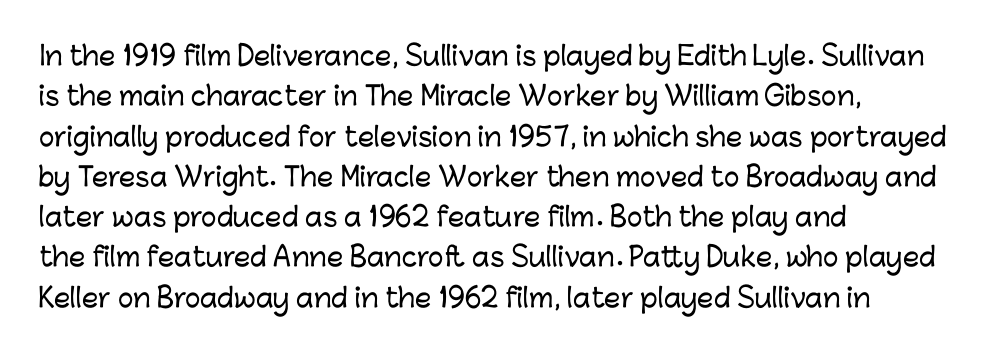
{"italic": "no", "underline": "no", "align": "left", "line_spacing": "normal", "line_spacing_ratio": 1.55, "letter_spacing": "normal", "letter_spacing_em": 0.0, "glyph_px": 26}
